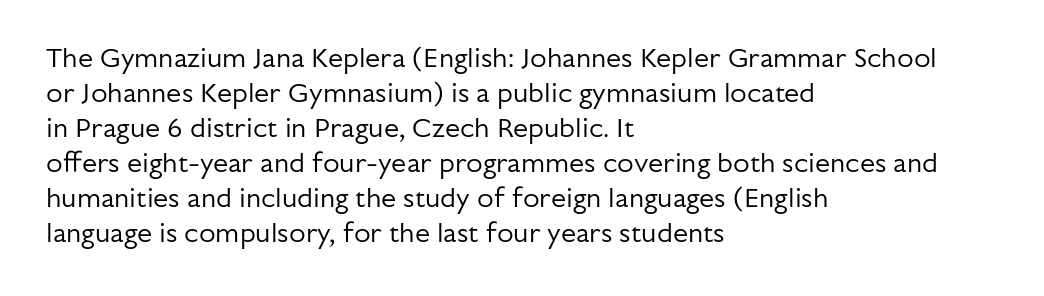
Style check: upright. Plain, unruled lines of type. The paragraph has a hard left edge and a soft right edge. This rendering leaves character spacing at its baseline value. A typesetter would call this leading conventional body-copy spacing. These glyphs show unthickened strokes, regular width or finer.
